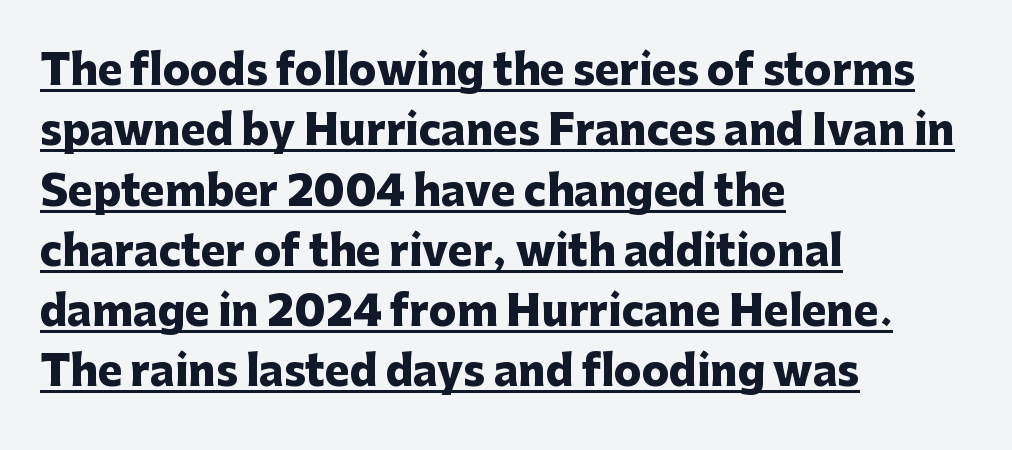
The image shows 41 px heavy sans-serif type, upright; set left-aligned, normal line spacing (1.47x), normal letter spacing, underlined; low stroke contrast and a medium x-height.
